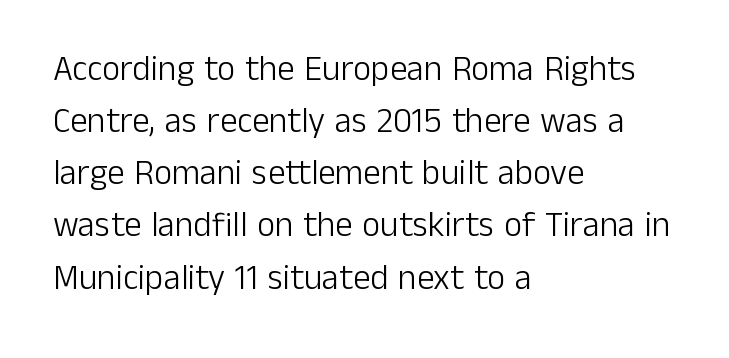
Spacing verdict: proportional, widths tailored to each character. This rendering uses left alignment, leaving the right contour irregular. Vertical strokes here are truly vertical. A quiet, ordinary-to-light weight characterises the typeface. Serif or sans? Sans — the stroke terminals are bare. No extra tracking has been applied to these lines.
